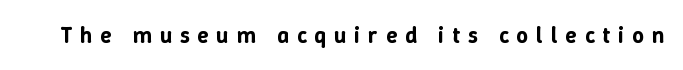
{"italic": "no", "underline": "no", "letter_spacing": "wide", "letter_spacing_em": 0.34, "glyph_px": 23}
